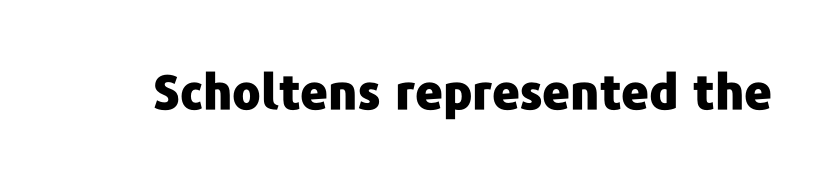
Notice how thick the strokes are: this is what a full bold looks like. The letters stand straight up with perfectly vertical stems. These lines are rendered in a variable-pitch font. Nobody drew a line under any word here. Nothing sits at the stroke ends, so this counts as sans-serif.
